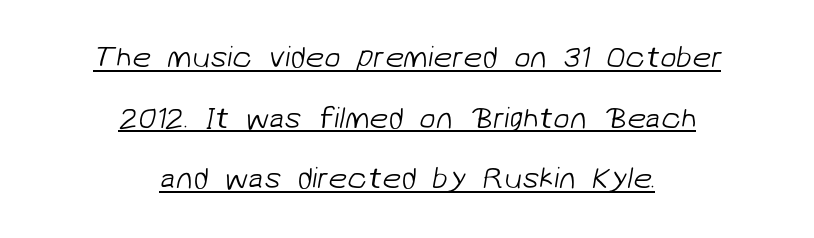
{"serif": "no", "bold": "no", "weight": "light", "width": "normal", "stroke_contrast": "low", "x_height": "medium", "monospaced": "no", "underline": "yes", "align": "center", "line_spacing": "loose", "line_spacing_ratio": 2.02, "letter_spacing": "normal", "letter_spacing_em": 0.0, "glyph_px": 30}
